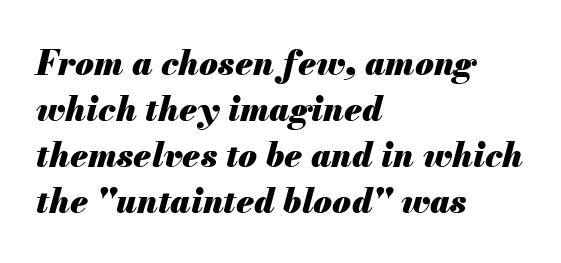
Q: Is the text bold? A: Yes.
Q: Is the text italic (slanted)? A: Yes, it leans right by about 13 degrees.
Q: Is the text underlined? A: No.
Q: How is the paragraph aligned? A: Left-aligned.
Q: Is the spacing between letters normal or unusually wide? A: Normal.
Q: Is the spacing between lines tight, normal or loose? A: Normal.
Q: Width (condensed, normal, or wide)? A: Normal.
Q: Stroke contrast? A: Medium.
Q: x-height? A: Small.
Q: Monospaced? A: No.
